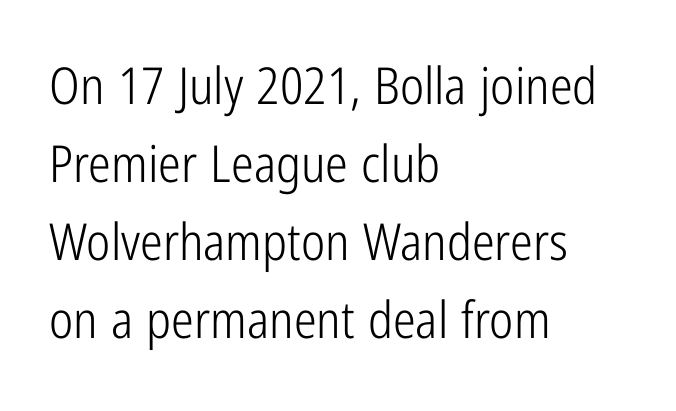
{"serif": "no", "italic": "no", "bold": "no", "weight": "light", "width": "condensed", "stroke_contrast": "low", "x_height": "medium", "monospaced": "no", "underline": "no", "align": "left", "line_spacing": "normal", "line_spacing_ratio": 1.53, "letter_spacing": "normal", "letter_spacing_em": 0.0, "glyph_px": 51}
